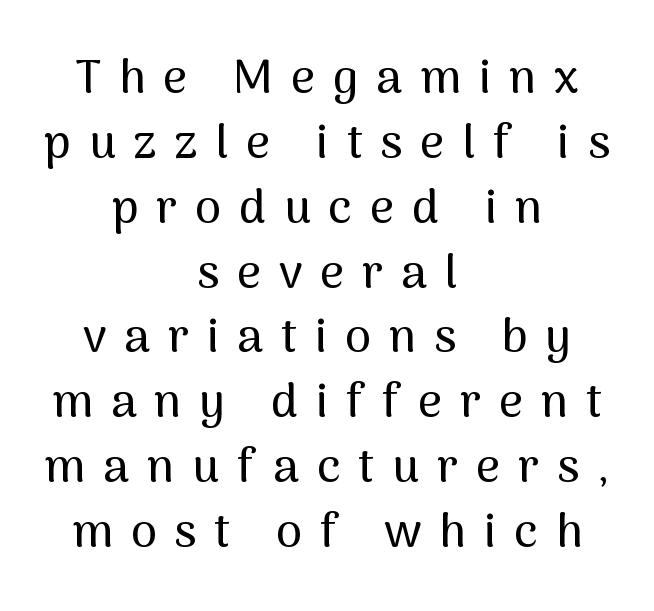
{"serif": "no", "italic": "no", "width": "normal", "stroke_contrast": "medium", "x_height": "medium", "monospaced": "no", "underline": "no", "align": "center", "line_spacing": "normal", "line_spacing_ratio": 1.38, "letter_spacing": "wide", "letter_spacing_em": 0.38, "glyph_px": 47}
